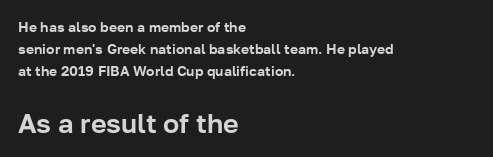
Q: Is the text italic (slanted)? A: No, it is upright.
Q: Is the text underlined? A: No.
Q: How is the paragraph aligned? A: Left-aligned.
Q: Is the spacing between letters normal or unusually wide? A: Normal.
Q: Is the spacing between lines tight, normal or loose? A: Normal.
Q: Which block of text is set in a larger size, the first (top) or the second (bottom)? A: The second (bottom) one.
